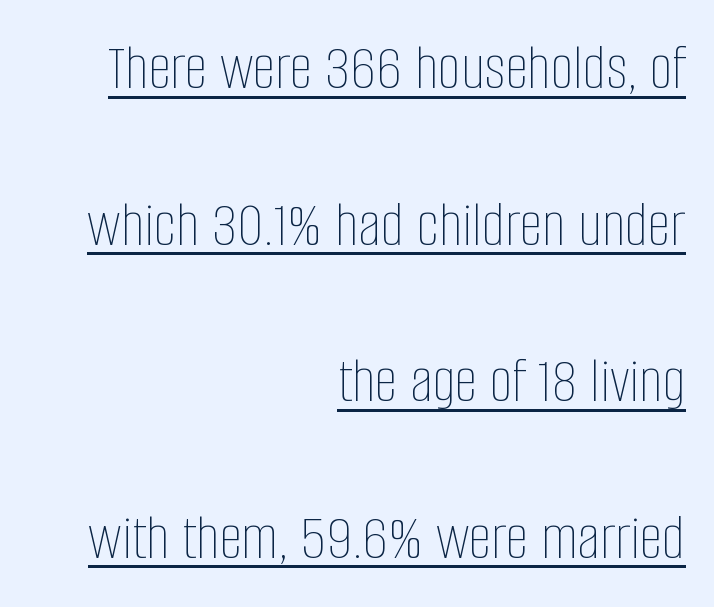
Q: Is the text bold? A: No.
Q: Is the text italic (slanted)? A: No, it is upright.
Q: Is the text underlined? A: Yes.
Q: How is the paragraph aligned? A: Right-aligned.
Q: Is the spacing between letters normal or unusually wide? A: Normal.
Q: Is the spacing between lines tight, normal or loose? A: Loose.
Q: Width (condensed, normal, or wide)? A: Condensed.
Q: Stroke contrast? A: Low.
Q: x-height? A: Large.
Q: Monospaced? A: No.
